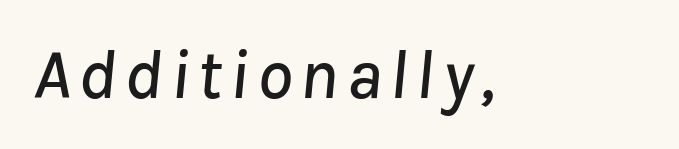
Q: Is the text italic (slanted)? A: Yes, it leans right by about 8 degrees.
Q: Is the text underlined? A: No.
Q: Width (condensed, normal, or wide)? A: Normal.
Q: Stroke contrast? A: Low.
Q: x-height? A: Medium.
Q: Monospaced? A: No.
